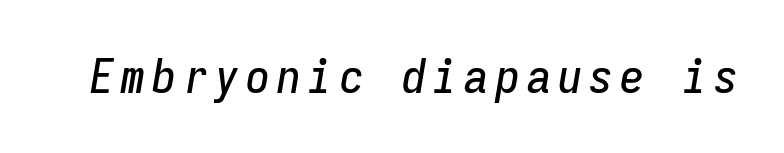
The gap between lines stays unmarked. You could count columns in this text — the font is strictly monospaced. The glyphs look as if they've been sheared to an angle.
